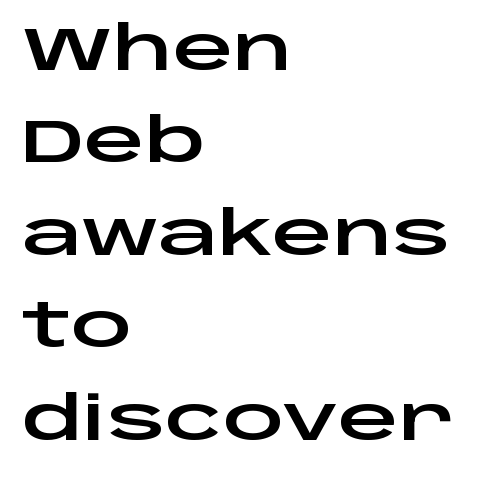
Here the designer chose a conventional face with non-uniform glyph widths. The lines sit at an ordinary, default distance from one another. Tall strokes in this sample are plumb rather than angled. This rendering features lettering with no underline. A sans-serif font was chosen for this passage.
